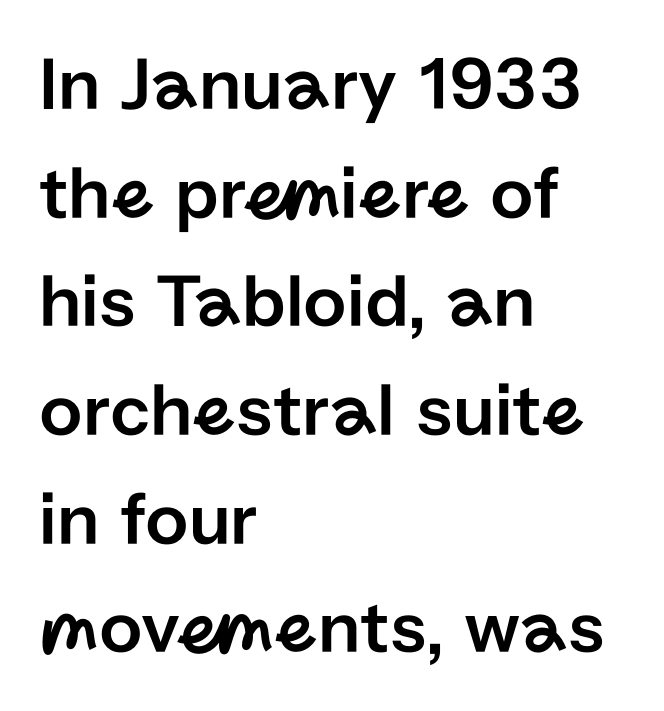
Q: Is the text italic (slanted)? A: No, it is upright.
Q: Is the typeface a serif or a sans-serif typeface? A: Sans-serif.
Q: Is the text underlined? A: No.
Q: How is the paragraph aligned? A: Left-aligned.
Q: Is the spacing between letters normal or unusually wide? A: Normal.
Q: Is the spacing between lines tight, normal or loose? A: Normal.
Q: Width (condensed, normal, or wide)? A: Normal.
Q: Stroke contrast? A: Low.
Q: x-height? A: Medium.
Q: Monospaced? A: No.
